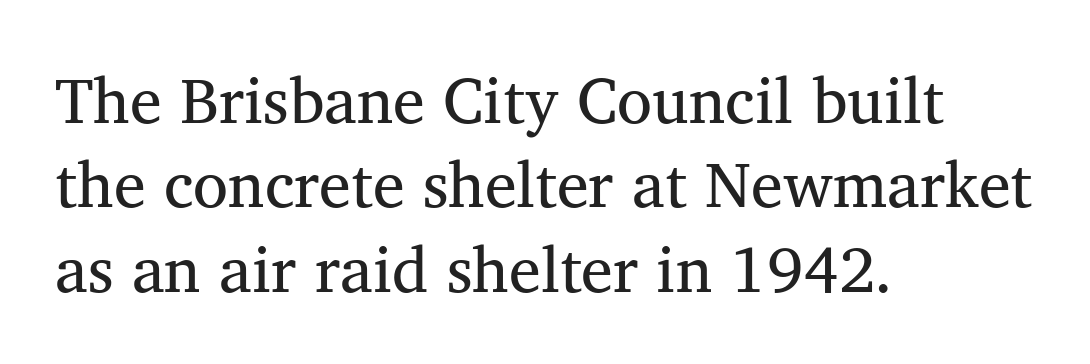
A typesetter would call this proportional, since set widths differ per character. Glyph-to-glyph distance matches everyday printed text. Look at the bottom of the vertical strokes: they flare into serifs here. Leading matches the norm, producing a regular column. The baseline area is clear. One-word summary of the alignment: left.
